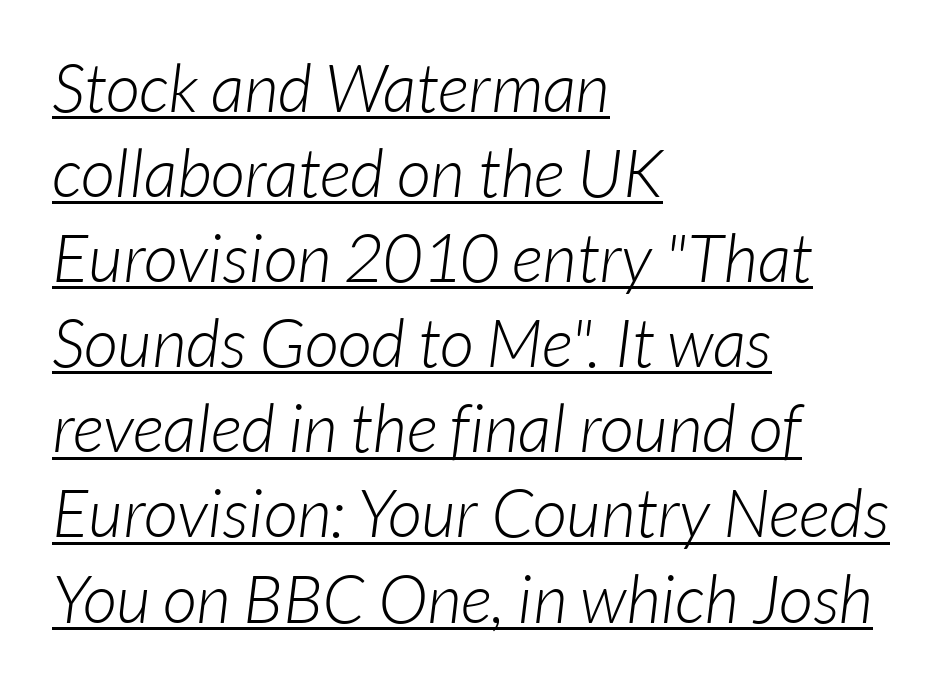
If you drew a ruler down the left edge, every line would touch it. Character widths vary here, with narrow letters taking less room than wide ones. Heaviness? Minimal to ordinary, like unemphasized prose. Horizontal bands of white between lines are of average thickness. The letters carry no serifs — their stems end cleanly without finishing strokes.
